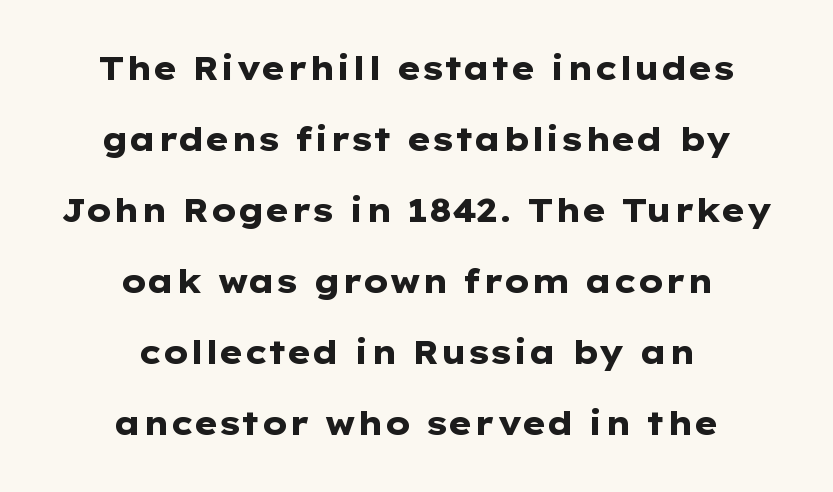
Q: Is the text bold? A: Yes.
Q: Is the text italic (slanted)? A: No, it is upright.
Q: Is the typeface a serif or a sans-serif typeface? A: Sans-serif.
Q: Is the text underlined? A: No.
Q: How is the paragraph aligned? A: Centered.
Q: Is the spacing between letters normal or unusually wide? A: Normal.
Q: Is the spacing between lines tight, normal or loose? A: Loose.
Q: Width (condensed, normal, or wide)? A: Wide.
Q: Stroke contrast? A: Low.
Q: x-height? A: Medium.
Q: Monospaced? A: No.
